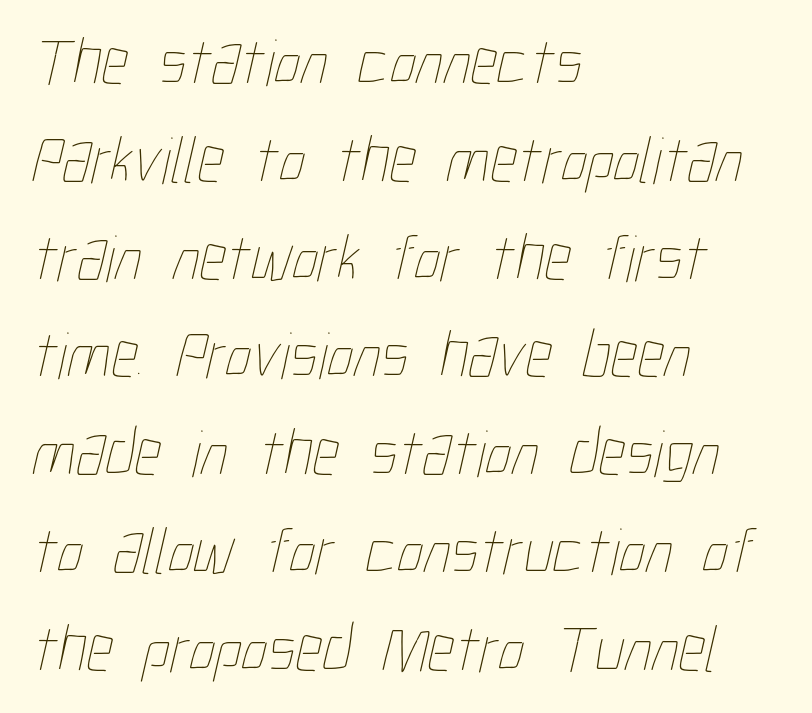
The font is comparable to plain body text, perhaps lighter. Only glyphs here, with clear space below each row. Leading matches the norm, producing a regular column. Which margin do the lines hug? The left one — the right edge is uneven. The horizontal fit of the characters is conventional and even. The face used here is proportionally spaced, like ordinary book or web type.
